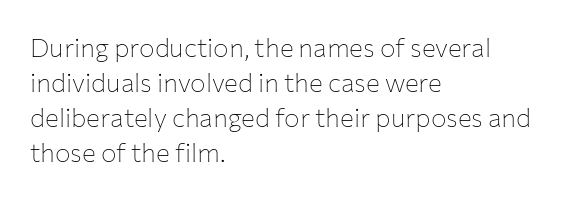
Q: Is the text bold? A: No.
Q: Is the text italic (slanted)? A: No, it is upright.
Q: Is the text underlined? A: No.
Q: How is the paragraph aligned? A: Left-aligned.
Q: Is the spacing between letters normal or unusually wide? A: Normal.
Q: Is the spacing between lines tight, normal or loose? A: Normal.
